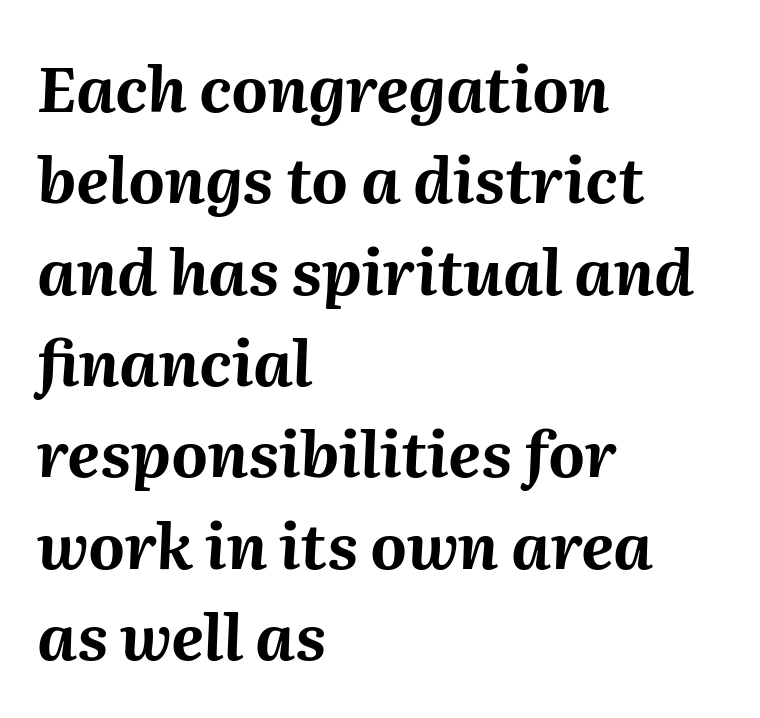
{"italic": "yes", "lean": "right", "slant_degrees": 2, "bold": "yes", "weight": "bold", "width": "normal", "stroke_contrast": "medium", "x_height": "medium", "monospaced": "no", "underline": "no", "align": "left", "line_spacing": "normal", "line_spacing_ratio": 1.45, "letter_spacing": "normal", "letter_spacing_em": 0.0, "glyph_px": 63}
